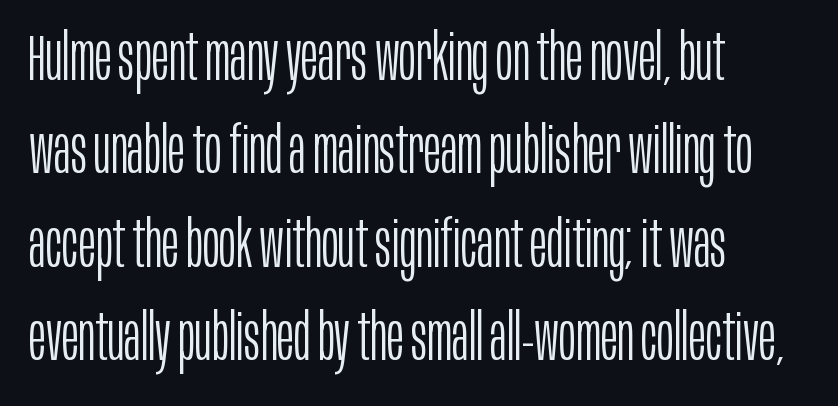
{"serif": "no", "italic": "no", "bold": "no", "weight": "light", "width": "condensed", "stroke_contrast": "low", "x_height": "large", "monospaced": "no", "underline": "no", "align": "left", "line_spacing": "normal", "line_spacing_ratio": 1.46, "letter_spacing": "normal", "letter_spacing_em": 0.0, "glyph_px": 64}
